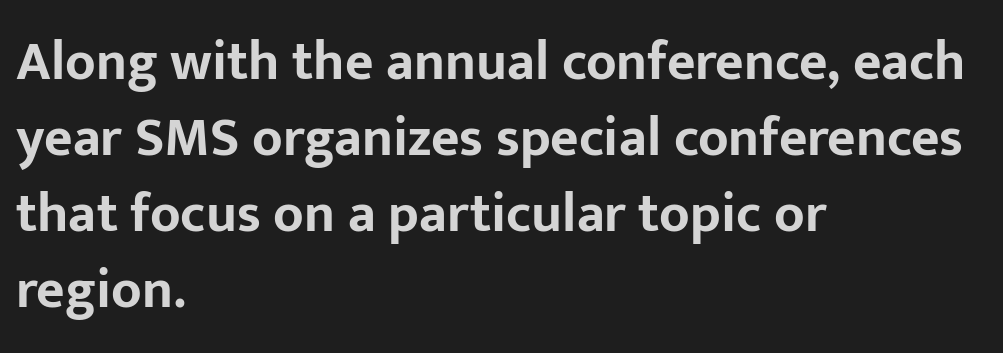
Q: Is the text bold? A: Yes.
Q: Is the text italic (slanted)? A: No, it is upright.
Q: Is the typeface a serif or a sans-serif typeface? A: Sans-serif.
Q: Is the text underlined? A: No.
Q: How is the paragraph aligned? A: Left-aligned.
Q: Is the spacing between letters normal or unusually wide? A: Normal.
Q: Is the spacing between lines tight, normal or loose? A: Normal.
Q: Width (condensed, normal, or wide)? A: Normal.
Q: Stroke contrast? A: Low.
Q: x-height? A: Medium.
Q: Monospaced? A: No.
